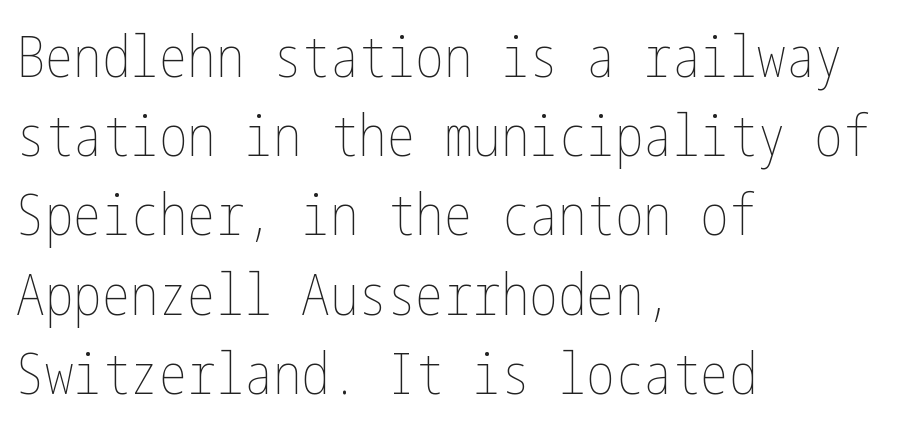
How are the letters spaced? Ordinarily, with no added tracking. The strokes are not fattened; the text isn't bold. Lines of text with bare space underneath. The rendering anchors every line to the left-hand side.
